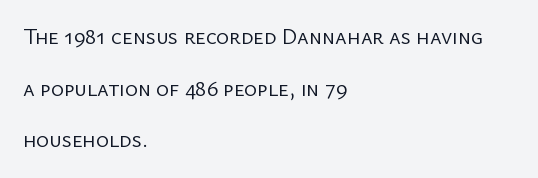
The compositor pushed each line to the left boundary. No extra tracking has been applied to these lines. The lettering holds an erect, upright posture throughout. Weight: in the light-to-regular range. Does the leading feel generous? Absolutely, it's lavish. Quick note: underline off.
